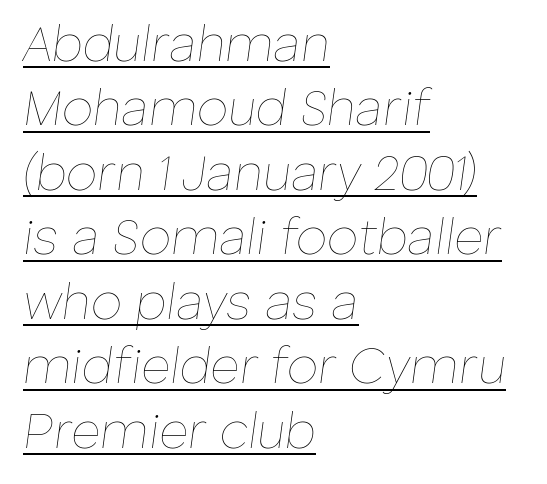
If you measured baseline to baseline, you'd find a middling distance. An italicized treatment has been applied to the whole sample. The paragraph shown leans on its left margin. Every word sits above its own underline. Think of a printed novel: that variable character pitch is what you see here. The passage shown has conventional tracking throughout.
